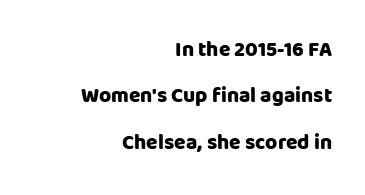
The image shows 21 px bold type, upright; set right-aligned, loose line spacing (2.21x), normal letter spacing, not underlined.
